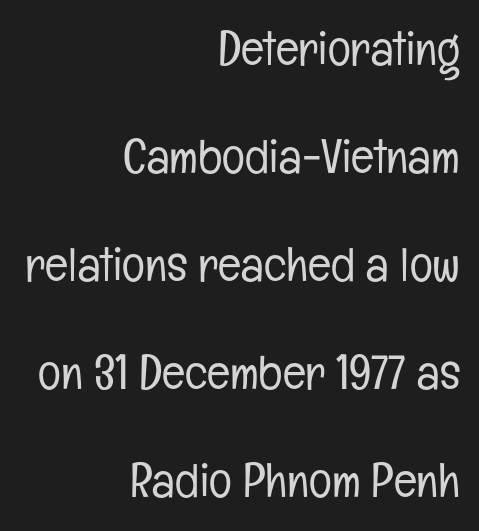
Q: Is the text bold? A: No.
Q: Is the text italic (slanted)? A: No, it is upright.
Q: Is the typeface a serif or a sans-serif typeface? A: Sans-serif.
Q: Is the text underlined? A: No.
Q: How is the paragraph aligned? A: Right-aligned.
Q: Is the spacing between letters normal or unusually wide? A: Normal.
Q: Is the spacing between lines tight, normal or loose? A: Loose.
Q: Width (condensed, normal, or wide)? A: Condensed.
Q: Stroke contrast? A: Low.
Q: x-height? A: Medium.
Q: Monospaced? A: No.
